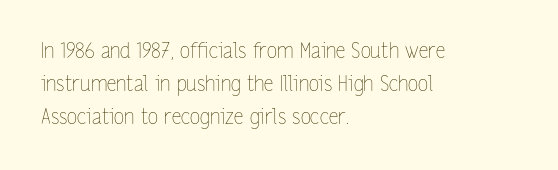
No italicization has been applied; the sample stays upright. This rendering features lettering with no underline. Summary of weight: not heavy and not bold. The typesetter chose a ragged-right arrangement here. The vertical gap from one line to the next is medium.
